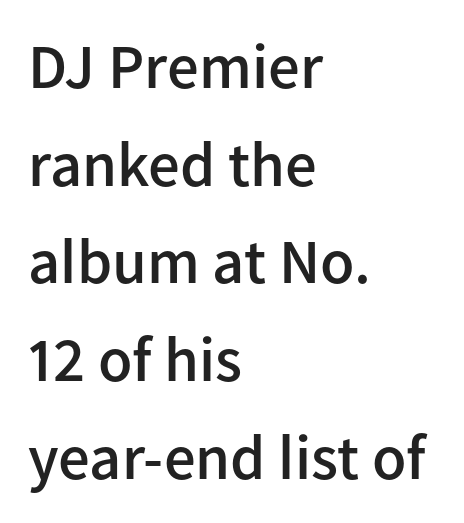
The image shows 63 px semibold sans-serif type, upright; set left-aligned, normal line spacing (1.55x), normal letter spacing, not underlined; low stroke contrast and a medium x-height.
